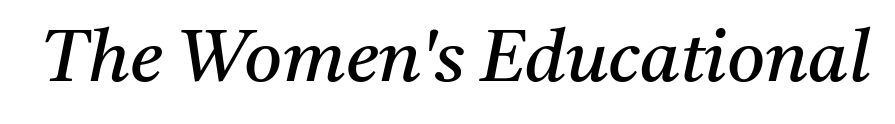
The image shows 73 px regular-weight serif type, italic (leaning right); set normal letter spacing, not underlined; medium stroke contrast and a medium x-height.
